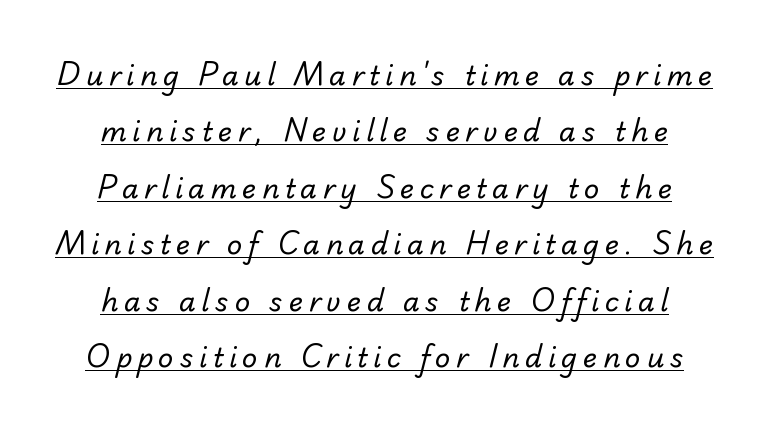
Is there an underline? Yes — a line sits under the letters. Reading down the column, the eye jumps a long way to each next line. Heft: none added — not bold. Line starts and ends both wander, symmetrically. A typesetter would call this heavily tracked-out type.
